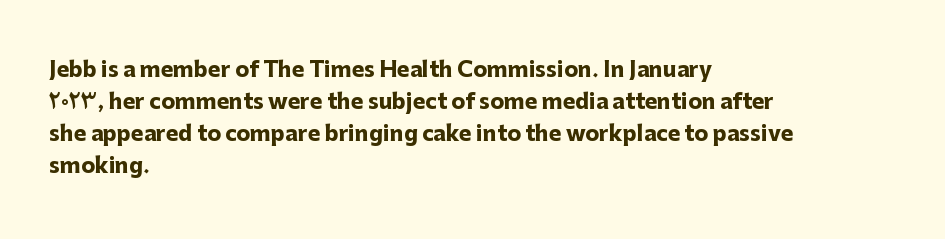
The type sits square on the baseline with zero lean. Summary of weight: heavy, a full bold. Interline gaps are of average width in this sample. The type is set solid horizontally, with unmodified tracking. Underline: absent.
